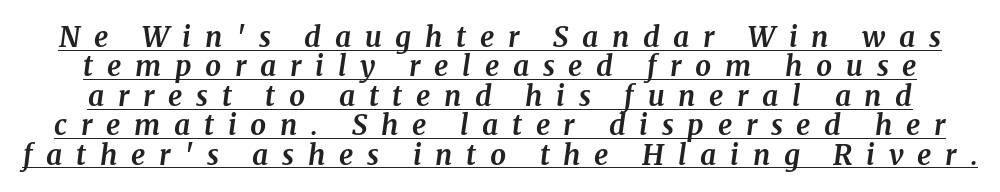
The image shows 28 px bold serif type, italic (leaning right); set tight line spacing (1.05x), unusually wide letter spacing (+0.49 em), underlined; medium stroke contrast and a medium x-height.
